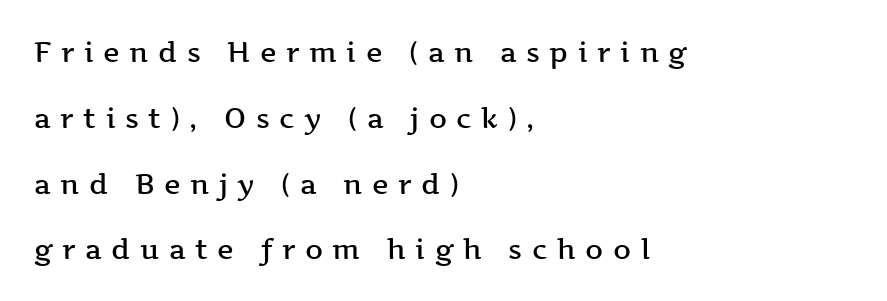
{"serif": "yes", "italic": "no", "bold": "semi", "weight": "semibold", "width": "wide", "stroke_contrast": "medium", "x_height": "medium", "monospaced": "no", "underline": "no", "align": "left", "line_spacing": "loose", "line_spacing_ratio": 2.35, "letter_spacing": "wide", "letter_spacing_em": 0.34, "glyph_px": 28}
